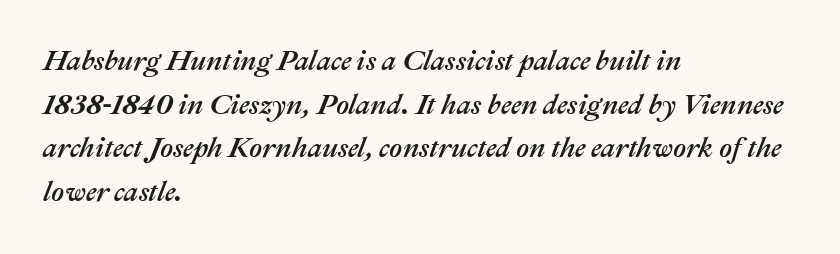
Note the varied advance widths — an 'i' is clearly narrower than an 'm'. This sample uses an oblique cut, with every glyph tilted off the vertical. Does the leading feel generous? No, just average. Glyph-to-glyph distance matches everyday printed text. A clean baseline with only descenders dipping below it. Each line starts at the same left margin while the right side varies.
